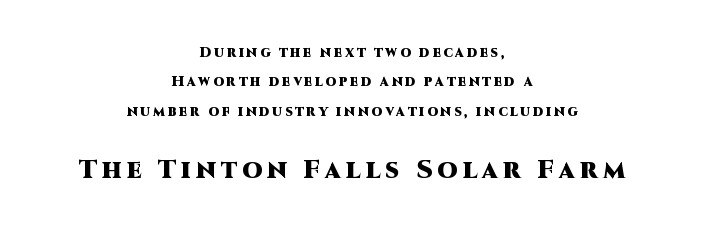
{"italic": "no", "bold": "yes", "underline": "no", "align": "center", "line_spacing": "loose", "line_spacing_ratio": 2.1, "larger_block": "second", "size_ratio": 1.86, "glyph_px": 26}
